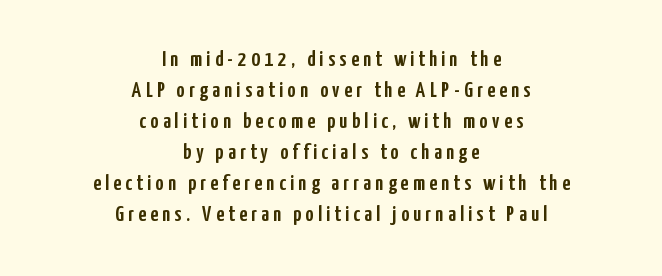
{"italic": "no", "underline": "no", "align": "center", "line_spacing": "normal", "line_spacing_ratio": 1.41, "letter_spacing": "wide", "letter_spacing_em": 0.2, "glyph_px": 22}
